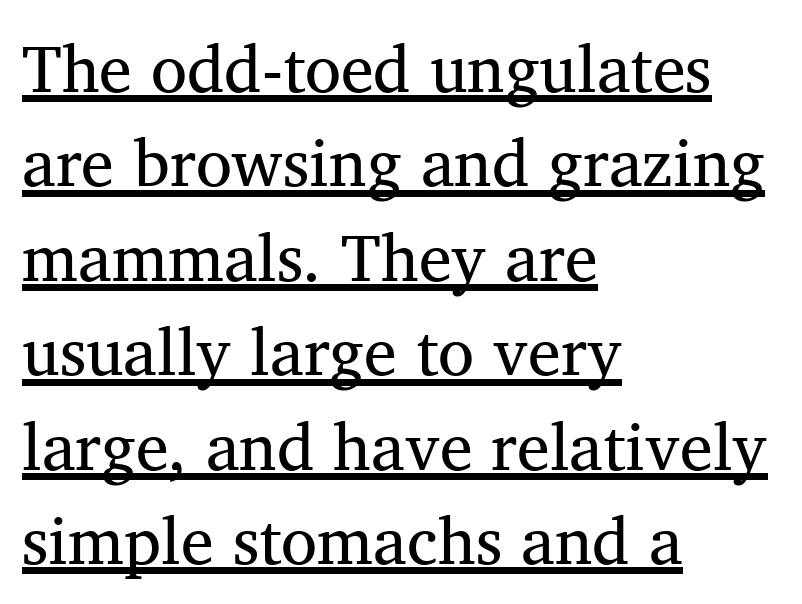
{"serif": "yes", "italic": "no", "bold": "no", "weight": "regular", "width": "normal", "stroke_contrast": "medium", "x_height": "medium", "monospaced": "no", "underline": "yes", "align": "left", "line_spacing": "normal", "line_spacing_ratio": 1.43, "letter_spacing": "normal", "letter_spacing_em": 0.0, "glyph_px": 66}
